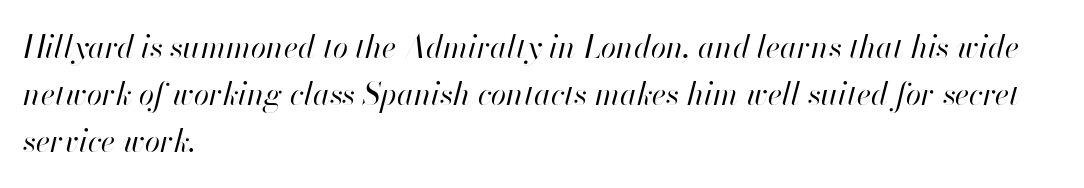
The image shows 31 px regular-weight type, italic (leaning right); set left-aligned, normal line spacing (1.51x), normal letter spacing, not underlined; high stroke contrast and a small x-height.
